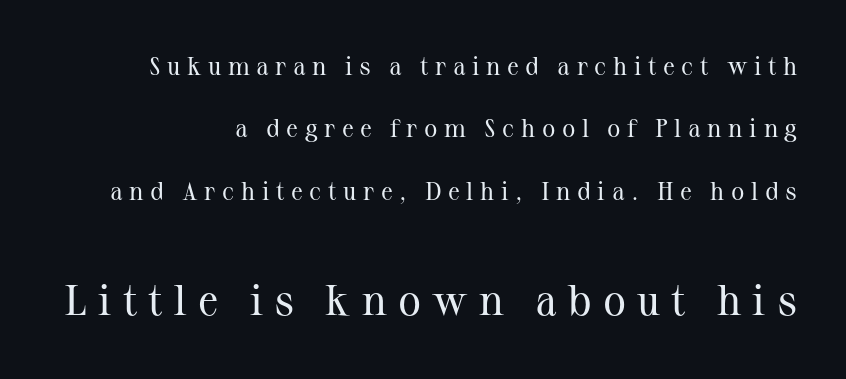
The image shows 43 px regular-weight serif type, upright; set right-aligned, loose line spacing (2.5x), unusually wide letter spacing (+0.26 em), not underlined; the second (bottom) block is 1.72x larger; medium stroke contrast and a medium x-height.
